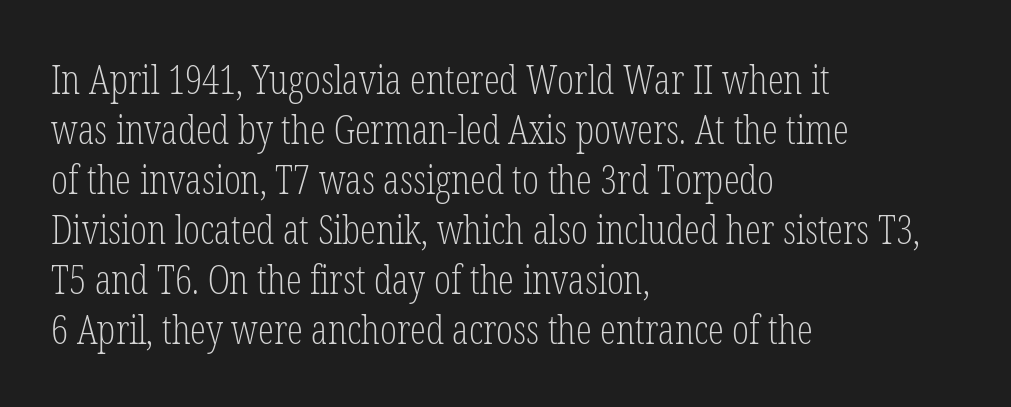
Q: Is the text bold? A: No.
Q: Is the text italic (slanted)? A: No, it is upright.
Q: Is the typeface a serif or a sans-serif typeface? A: Serif.
Q: Is the text underlined? A: No.
Q: How is the paragraph aligned? A: Left-aligned.
Q: Is the spacing between letters normal or unusually wide? A: Normal.
Q: Is the spacing between lines tight, normal or loose? A: Normal.
Q: Width (condensed, normal, or wide)? A: Condensed.
Q: Stroke contrast? A: Low.
Q: x-height? A: Medium.
Q: Monospaced? A: No.
